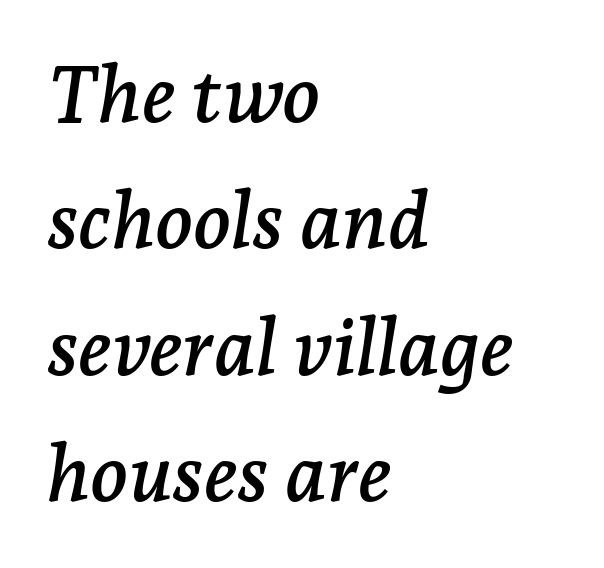
The image shows 79 px serif type, italic (leaning right); set left-aligned, normal line spacing (1.6x), normal letter spacing, not underlined; low stroke contrast and a medium x-height.
